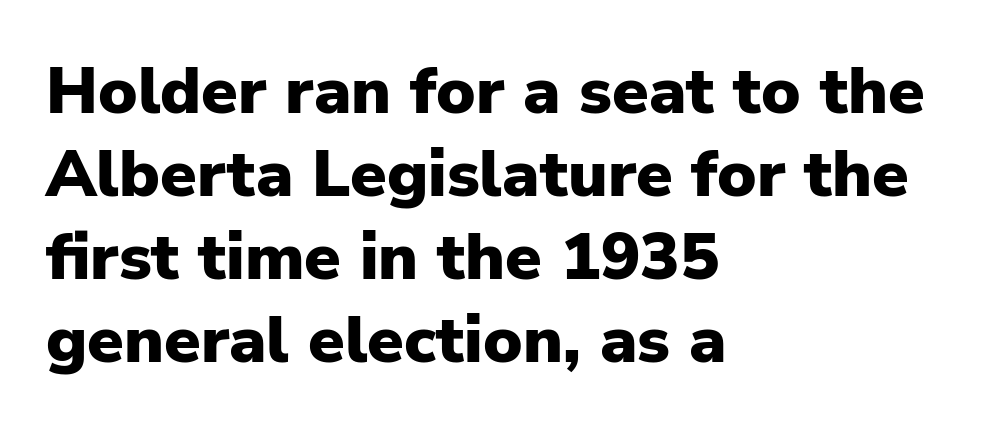
{"serif": "no", "italic": "no", "bold": "yes", "weight": "heavy", "width": "normal", "stroke_contrast": "low", "x_height": "medium", "monospaced": "no", "underline": "no", "align": "left", "line_spacing": "normal", "line_spacing_ratio": 1.26, "letter_spacing": "normal", "letter_spacing_em": 0.0, "glyph_px": 66}
